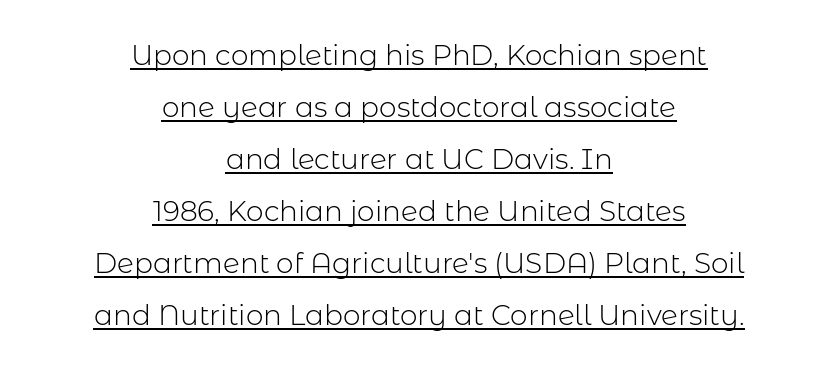
Q: Is the text bold? A: No.
Q: Is the text italic (slanted)? A: No, it is upright.
Q: Is the typeface a serif or a sans-serif typeface? A: Sans-serif.
Q: Is the text underlined? A: Yes.
Q: How is the paragraph aligned? A: Centered.
Q: Is the spacing between letters normal or unusually wide? A: Normal.
Q: Width (condensed, normal, or wide)? A: Normal.
Q: Stroke contrast? A: Low.
Q: x-height? A: Medium.
Q: Monospaced? A: No.
